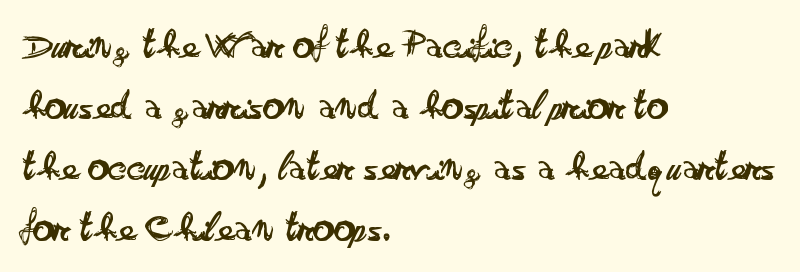
Do the characters align in a grid? No, the font is proportional. The line-height multiplier appears to be the usual default. Reading down the block, your eye returns to a fixed left position each line. You could call the tracking neutral — neither tight nor loose. You can tell it's not italic because the verticals are truly vertical.
